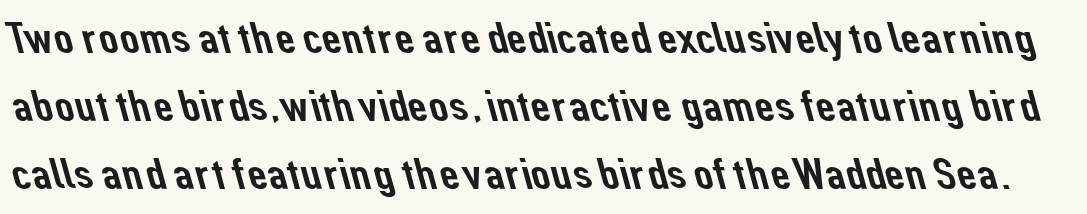
The image shows 43 px sans-serif type; set normal line spacing (1.58x), normal letter spacing, not underlined; low stroke contrast and a medium x-height.
